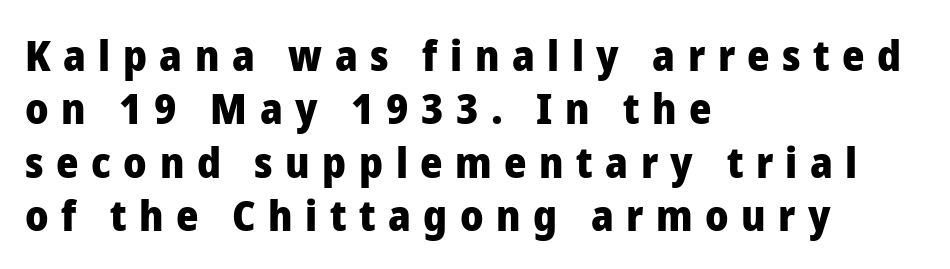
Unlike italic type, these characters show no tilt at all. Grotesque or geometric, the face here clearly has no serifs. Underlining? Definitely not there. Every letter is thick-stroked: bold, no question.
